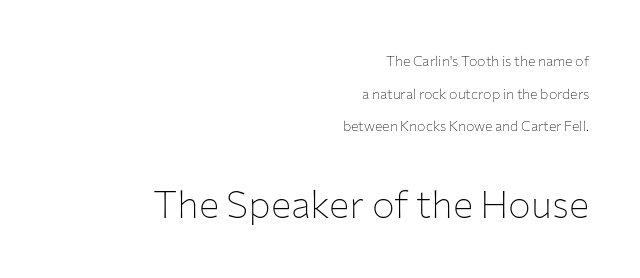
{"serif": "no", "italic": "no", "bold": "no", "weight": "thin", "width": "normal", "stroke_contrast": "low", "x_height": "medium", "monospaced": "no", "underline": "no", "align": "right", "line_spacing": "loose", "line_spacing_ratio": 2.33, "letter_spacing": "normal", "letter_spacing_em": 0.0, "larger_block": "second", "size_ratio": 2.71, "glyph_px": 38}
